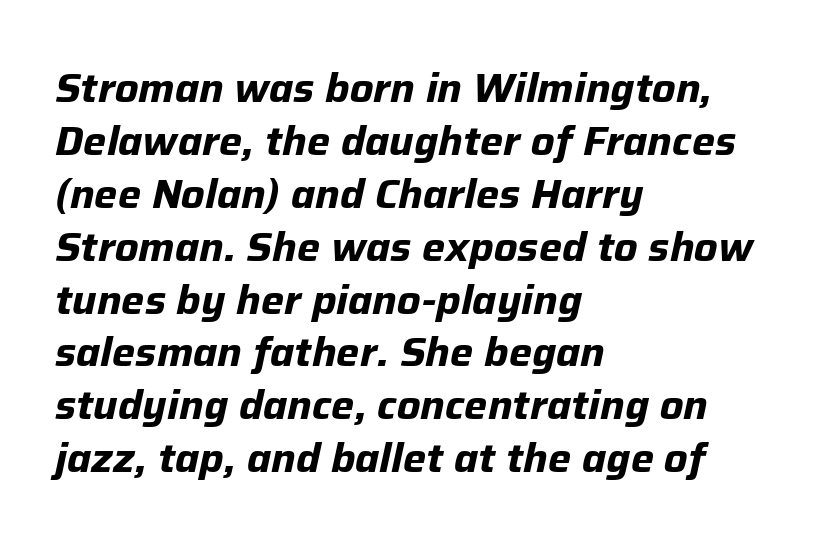
The image shows 41 px bold type, italic (leaning right); set left-aligned, normal line spacing (1.29x), normal letter spacing, not underlined; low stroke contrast and a medium x-height.
